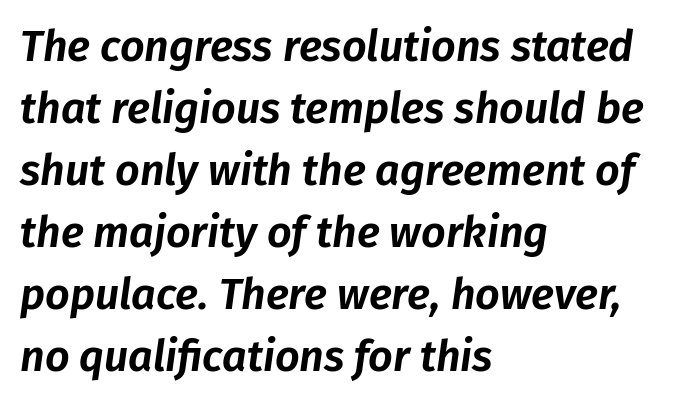
{"italic": "yes", "lean": "right", "slant_degrees": 8, "width": "normal", "stroke_contrast": "low", "x_height": "medium", "monospaced": "no", "underline": "no", "align": "left", "line_spacing": "normal", "line_spacing_ratio": 1.44, "letter_spacing": "normal", "letter_spacing_em": 0.0, "glyph_px": 43}
